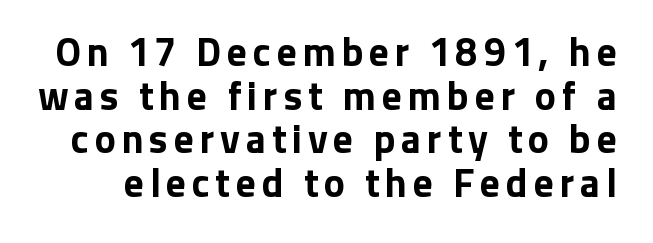
{"serif": "no", "italic": "no", "bold": "yes", "weight": "bold", "width": "normal", "stroke_contrast": "low", "x_height": "medium", "monospaced": "no", "underline": "no", "line_spacing": "tight", "line_spacing_ratio": 1.09, "glyph_px": 40}
